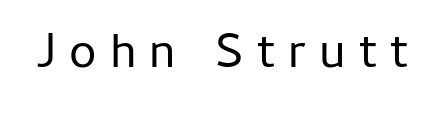
The image shows 49 px regular-weight sans-serif type, upright; set unusually wide letter spacing (+0.27 em), not underlined; low stroke contrast and a medium x-height.
